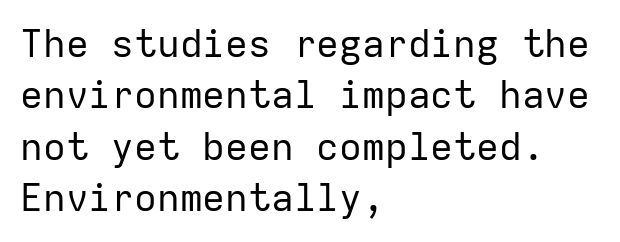
Q: Is the text bold? A: No.
Q: Is the text italic (slanted)? A: No, it is upright.
Q: Is the typeface a serif or a sans-serif typeface? A: Sans-serif.
Q: Is the text underlined? A: No.
Q: How is the paragraph aligned? A: Left-aligned.
Q: Is the spacing between letters normal or unusually wide? A: Normal.
Q: Is the spacing between lines tight, normal or loose? A: Normal.
Q: Width (condensed, normal, or wide)? A: Normal.
Q: Stroke contrast? A: Low.
Q: x-height? A: Medium.
Q: Monospaced? A: Yes.
